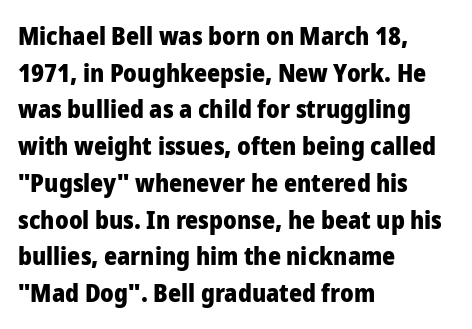
Compared with an ordinary text face, these strokes are far heavier — a full bold. Tall strokes in this sample are plumb rather than angled. Reading down the block, your eye returns to a fixed left position each line. The space directly below the letters is spotless. Leading matches the norm, producing a regular column. The type is set solid horizontally, with unmodified tracking.
